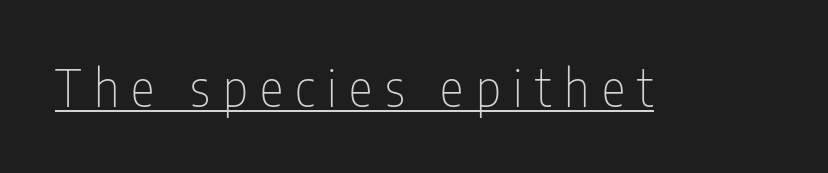
{"serif": "no", "italic": "no", "bold": "no", "weight": "thin", "width": "condensed", "stroke_contrast": "low", "x_height": "medium", "monospaced": "no", "underline": "yes", "letter_spacing": "wide", "letter_spacing_em": 0.25, "glyph_px": 50}
